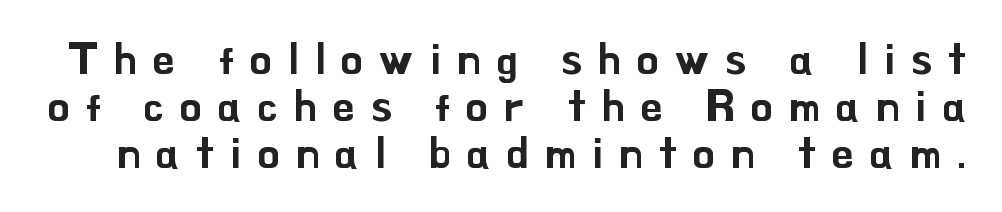
Q: Is the text italic (slanted)? A: No, it is upright.
Q: Is the typeface a serif or a sans-serif typeface? A: Sans-serif.
Q: Is the text underlined? A: No.
Q: Is the spacing between letters normal or unusually wide? A: Unusually wide.
Q: Is the spacing between lines tight, normal or loose? A: Tight.
Q: Width (condensed, normal, or wide)? A: Normal.
Q: Stroke contrast? A: Low.
Q: x-height? A: Small.
Q: Monospaced? A: No.
